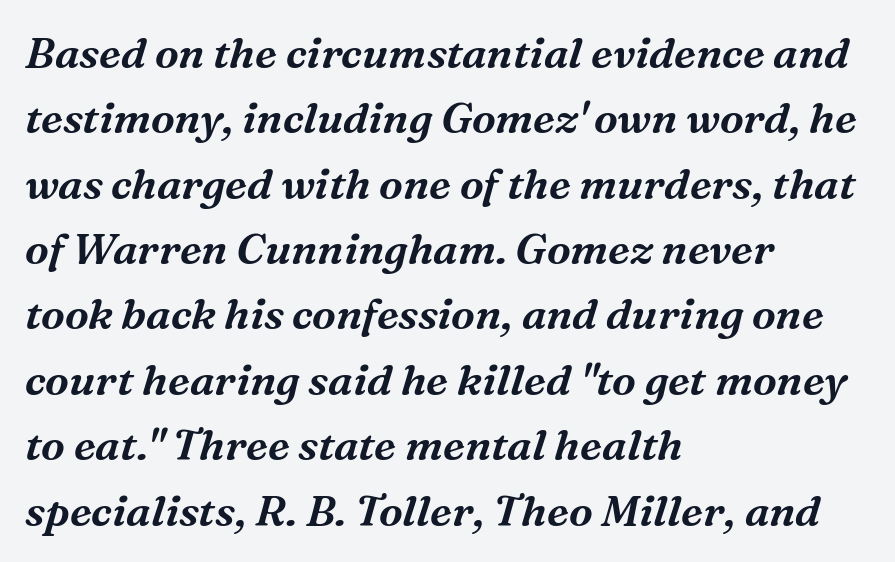
Q: Is the text italic (slanted)? A: Yes, it leans right by about 16 degrees.
Q: Is the typeface a serif or a sans-serif typeface? A: Serif.
Q: Is the text underlined? A: No.
Q: How is the paragraph aligned? A: Left-aligned.
Q: Is the spacing between letters normal or unusually wide? A: Normal.
Q: Is the spacing between lines tight, normal or loose? A: Normal.
Q: Width (condensed, normal, or wide)? A: Normal.
Q: Stroke contrast? A: Medium.
Q: x-height? A: Medium.
Q: Monospaced? A: No.
